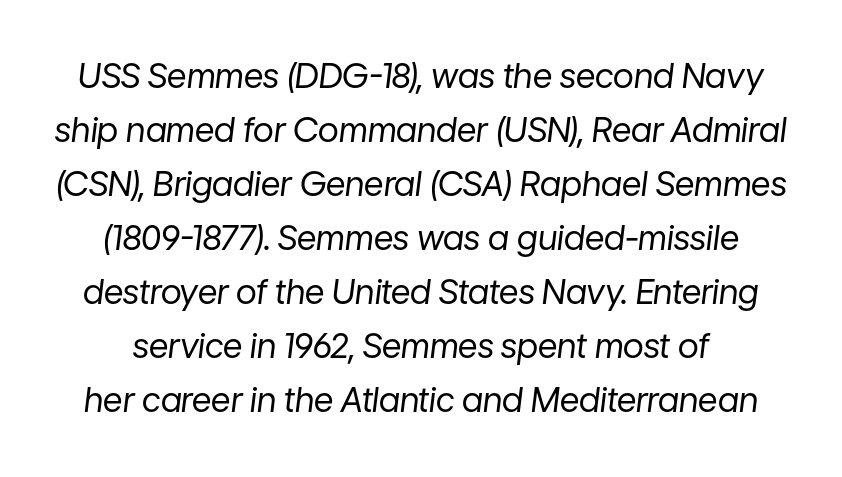
Q: Is the text bold? A: No.
Q: Is the text italic (slanted)? A: Yes, it leans right by about 7 degrees.
Q: Is the text underlined? A: No.
Q: Is the spacing between letters normal or unusually wide? A: Normal.
Q: Is the spacing between lines tight, normal or loose? A: Normal.
Q: Width (condensed, normal, or wide)? A: Normal.
Q: Stroke contrast? A: Low.
Q: x-height? A: Medium.
Q: Monospaced? A: No.
